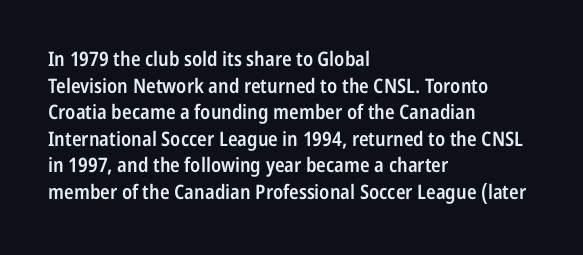
The specimen omits any rule beneath the text block's lines. Ordinary non-slanted type is in use. The tracking reads as untouched default to a designer's eye. Casual observation: everything's shoved over to the left. Honestly, the row spacing looks completely unremarkable.
